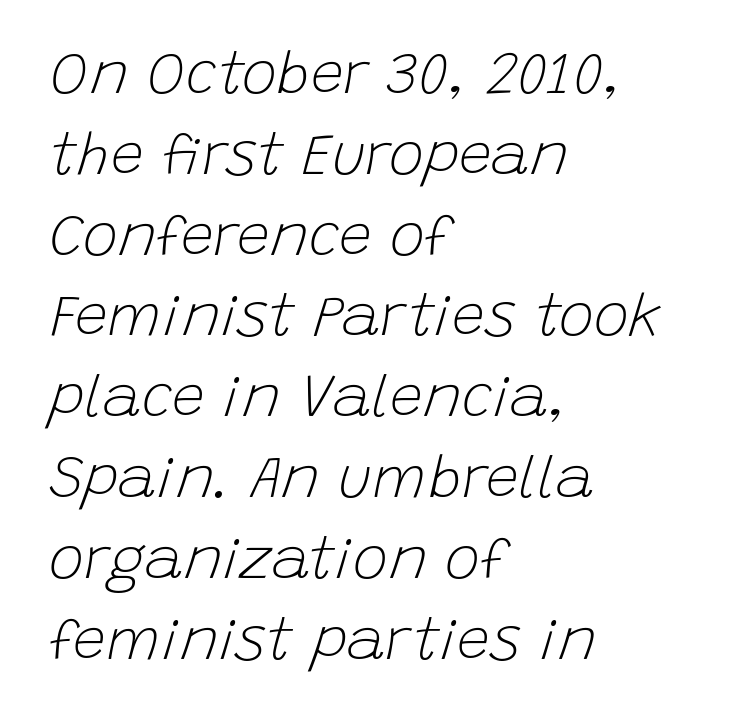
{"italic": "yes", "lean": "right", "slant_degrees": 15, "bold": "no", "weight": "light", "width": "normal", "stroke_contrast": "low", "x_height": "large", "monospaced": "no", "underline": "no", "align": "left", "line_spacing": "normal", "line_spacing_ratio": 1.37, "letter_spacing": "normal", "letter_spacing_em": 0.0, "glyph_px": 59}
